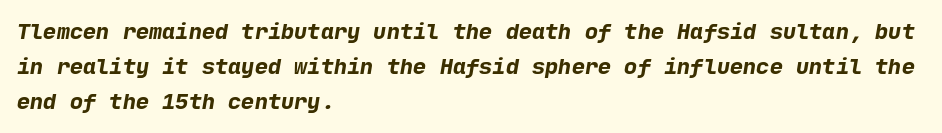
The image shows 22 px bold type; set left-aligned, normal line spacing (1.6x), normal letter spacing, not underlined.
